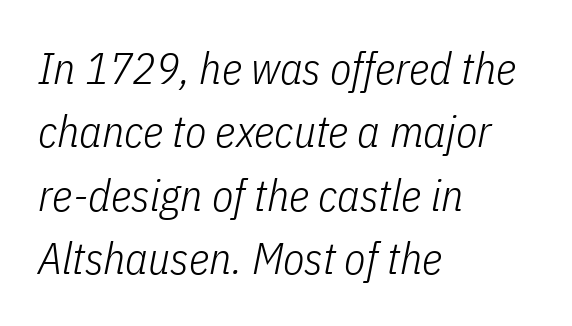
{"italic": "yes", "lean": "right", "slant_degrees": 11, "bold": "no", "weight": "light", "width": "condensed", "stroke_contrast": "low", "x_height": "medium", "monospaced": "no", "underline": "no", "align": "left", "line_spacing": "normal", "line_spacing_ratio": 1.44, "letter_spacing": "normal", "letter_spacing_em": 0.0, "glyph_px": 44}
